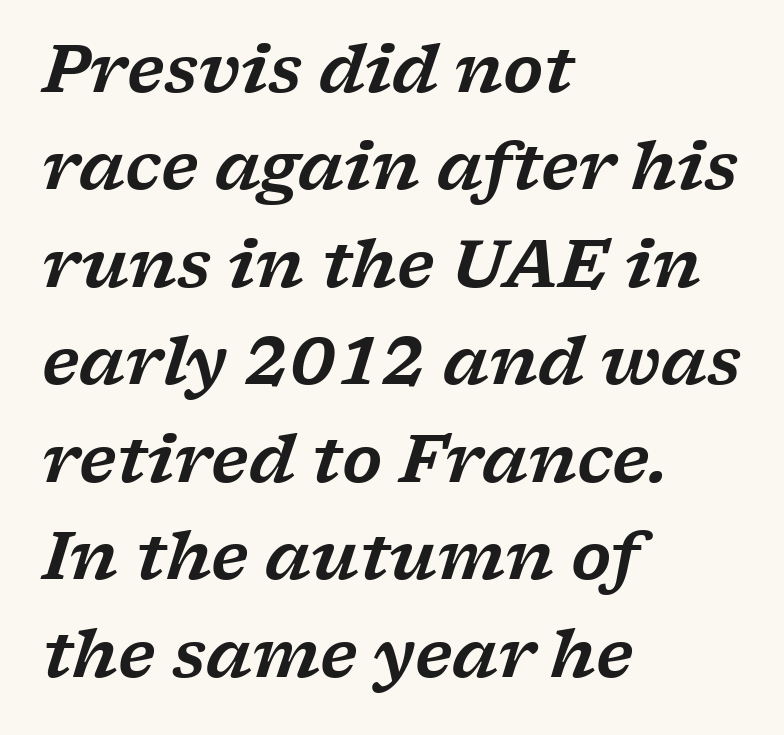
Does the copy run flush right? No — it runs flush left. The letters carry serifs — small finishing strokes at the ends of their stems. Does the leading feel generous? No, just average. Spacing verdict: proportional, widths tailored to each character. Descenders hang freely into open space.
